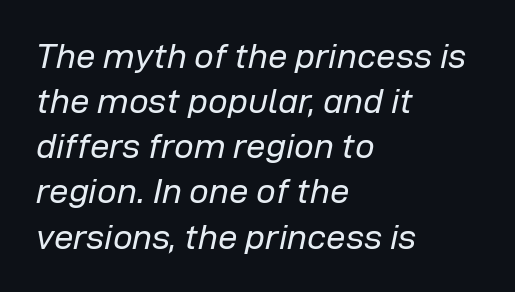
Q: Is the text bold? A: No.
Q: Is the text italic (slanted)? A: Yes, it leans right by about 12 degrees.
Q: Is the text underlined? A: No.
Q: How is the paragraph aligned? A: Left-aligned.
Q: Is the spacing between letters normal or unusually wide? A: Normal.
Q: Is the spacing between lines tight, normal or loose? A: Normal.
Q: Width (condensed, normal, or wide)? A: Normal.
Q: Stroke contrast? A: Low.
Q: x-height? A: Medium.
Q: Monospaced? A: No.
